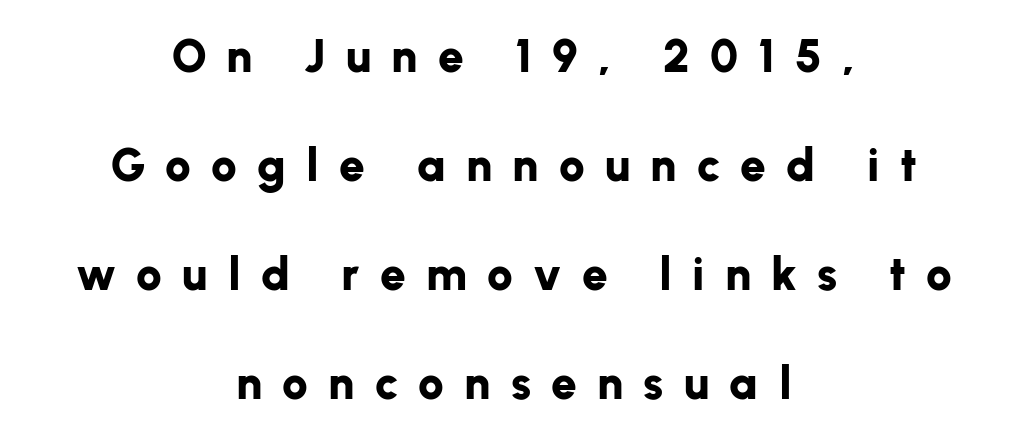
{"serif": "no", "italic": "no", "bold": "yes", "weight": "bold", "width": "normal", "stroke_contrast": "low", "x_height": "medium", "monospaced": "no", "underline": "no", "align": "center", "line_spacing": "loose", "line_spacing_ratio": 2.37, "letter_spacing": "wide", "letter_spacing_em": 0.44, "glyph_px": 46}
